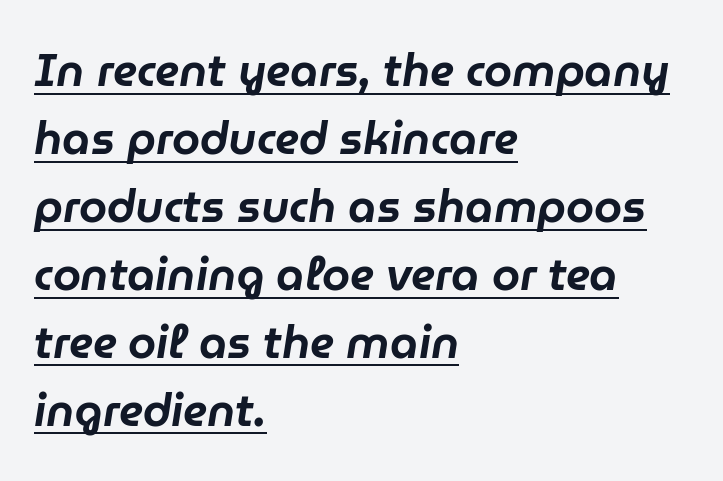
Looks like someone drew a line under every word here. Looks like regular typesetting: each glyph gets only the width it needs. The face used here is rendered with its standard letterfit. The vertical gap from one line to the next is medium. The axis of the letterforms is tilted away from vertical.
